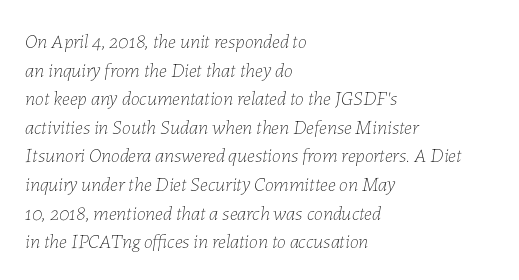
Q: Is the text bold? A: No.
Q: Is the text italic (slanted)? A: Yes, it leans right by about 7 degrees.
Q: Is the text underlined? A: No.
Q: How is the paragraph aligned? A: Left-aligned.
Q: Is the spacing between letters normal or unusually wide? A: Normal.
Q: Is the spacing between lines tight, normal or loose? A: Normal.
